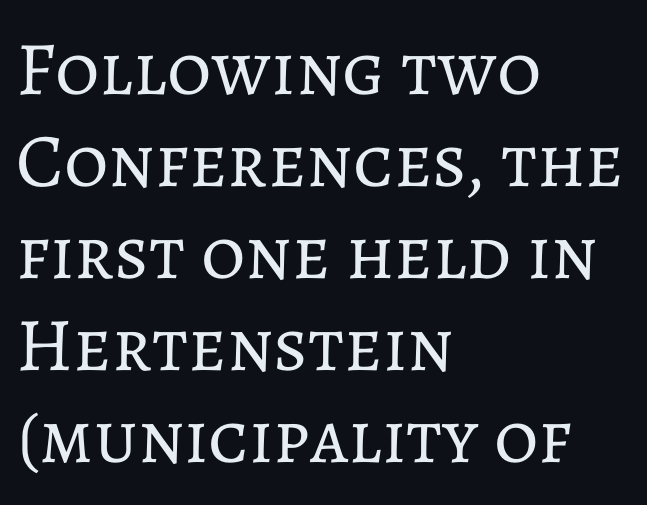
{"italic": "no", "bold": "no", "weight": "regular", "width": "normal", "stroke_contrast": "low", "x_height": "medium", "monospaced": "no", "underline": "no", "align": "left", "line_spacing_ratio": 1.21, "letter_spacing": "normal", "letter_spacing_em": 0.0, "glyph_px": 76}
